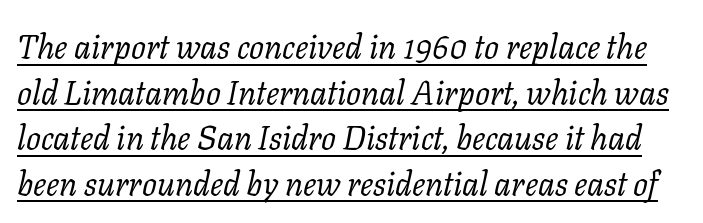
{"serif": "yes", "italic": "yes", "lean": "right", "slant_degrees": 11, "bold": "no", "weight": "regular", "width": "normal", "stroke_contrast": "low", "x_height": "medium", "monospaced": "no", "underline": "yes", "line_spacing": "normal", "line_spacing_ratio": 1.38, "letter_spacing": "normal", "letter_spacing_em": 0.0, "glyph_px": 33}
